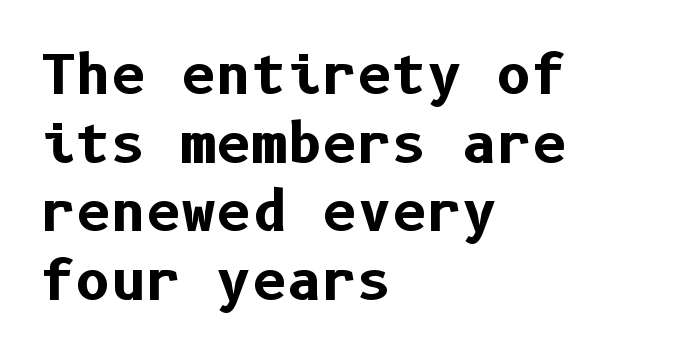
Q: Is the text bold? A: Yes.
Q: Is the text italic (slanted)? A: No, it is upright.
Q: Is the typeface a serif or a sans-serif typeface? A: Sans-serif.
Q: Is the text underlined? A: No.
Q: How is the paragraph aligned? A: Left-aligned.
Q: Is the spacing between letters normal or unusually wide? A: Normal.
Q: Is the spacing between lines tight, normal or loose? A: Normal.
Q: Width (condensed, normal, or wide)? A: Normal.
Q: Stroke contrast? A: Low.
Q: x-height? A: Medium.
